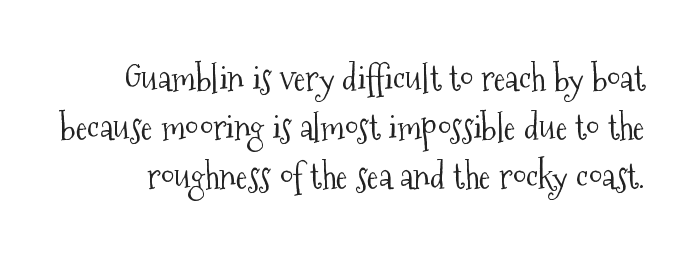
{"serif": "yes", "italic": "no", "bold": "no", "weight": "light", "width": "condensed", "stroke_contrast": "medium", "x_height": "medium", "monospaced": "no", "underline": "no", "line_spacing": "normal", "line_spacing_ratio": 1.4, "letter_spacing": "normal", "letter_spacing_em": 0.0, "glyph_px": 35}
